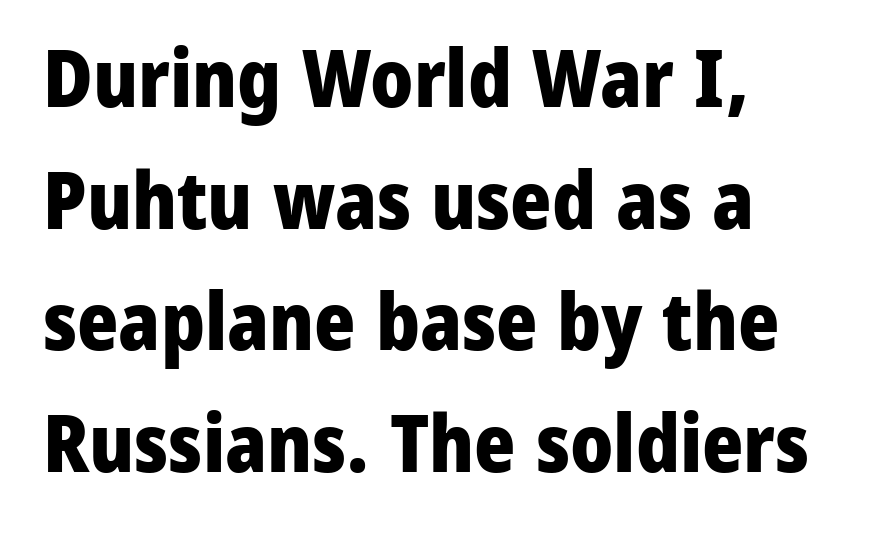
Q: Is the text bold? A: Yes.
Q: Is the text italic (slanted)? A: No, it is upright.
Q: Is the typeface a serif or a sans-serif typeface? A: Sans-serif.
Q: Is the text underlined? A: No.
Q: How is the paragraph aligned? A: Left-aligned.
Q: Is the spacing between letters normal or unusually wide? A: Normal.
Q: Is the spacing between lines tight, normal or loose? A: Normal.
Q: Width (condensed, normal, or wide)? A: Normal.
Q: Stroke contrast? A: Low.
Q: x-height? A: Medium.
Q: Monospaced? A: No.
